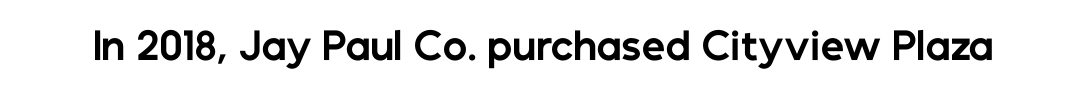
Q: Is the text bold? A: Yes.
Q: Is the text italic (slanted)? A: No, it is upright.
Q: Is the typeface a serif or a sans-serif typeface? A: Sans-serif.
Q: Is the text underlined? A: No.
Q: Is the spacing between letters normal or unusually wide? A: Normal.
Q: Width (condensed, normal, or wide)? A: Normal.
Q: Stroke contrast? A: Low.
Q: x-height? A: Medium.
Q: Monospaced? A: No.
